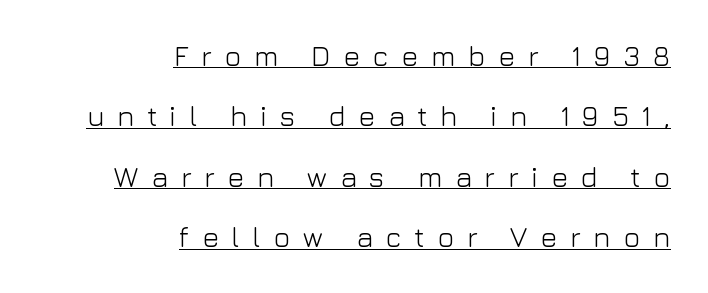
{"serif": "no", "italic": "no", "bold": "no", "weight": "light", "width": "normal", "stroke_contrast": "low", "x_height": "medium", "monospaced": "no", "underline": "yes", "align": "right", "line_spacing": "loose", "line_spacing_ratio": 2.16, "letter_spacing": "wide", "letter_spacing_em": 0.46, "glyph_px": 28}
